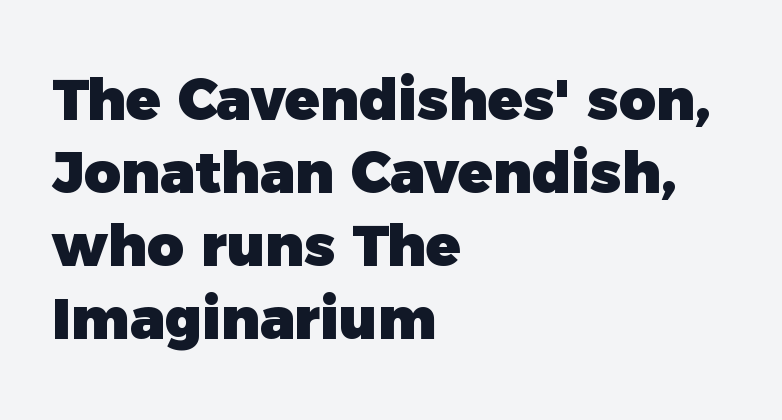
Letter spacing: default. The text block is weighted toward the left margin, trailing off unevenly rightward. Font category for this specimen: sans-serif. Think of a printed novel: that variable character pitch is what you see here. The string is rendered with underlining switched off.
